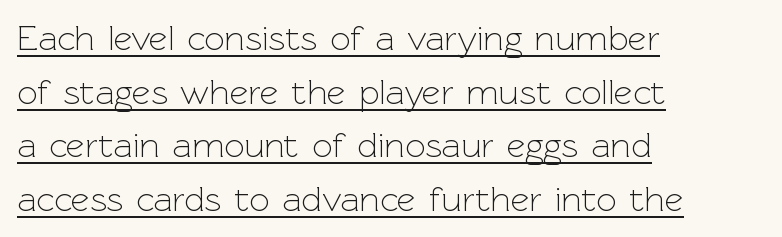
{"serif": "no", "italic": "no", "bold": "no", "weight": "light", "width": "normal", "x_height": "medium", "monospaced": "no", "underline": "yes", "align": "left", "line_spacing": "normal", "line_spacing_ratio": 1.49, "letter_spacing": "normal", "letter_spacing_em": 0.0, "glyph_px": 36}
